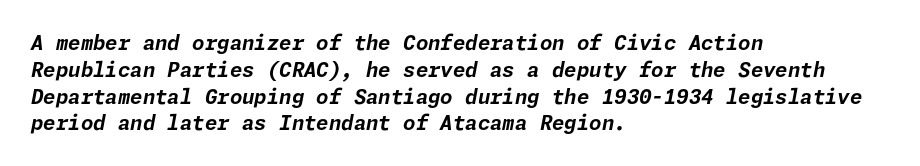
The image shows 20 px bold type, italic (leaning right); set left-aligned, normal line spacing (1.34x), normal letter spacing, not underlined.
